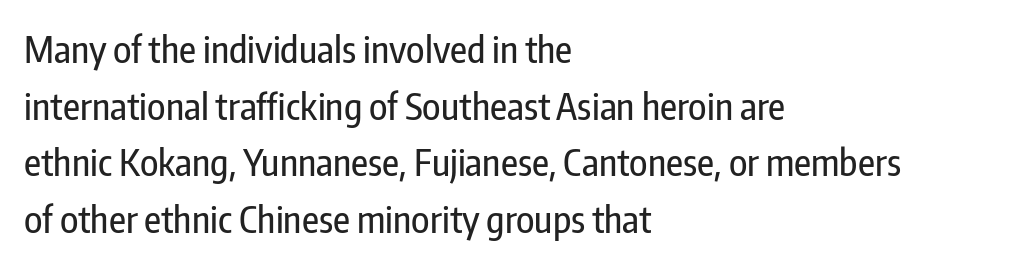
The image shows 37 px condensed sans-serif type, upright; set left-aligned, normal line spacing (1.53x), normal letter spacing, not underlined; low stroke contrast and a medium x-height.
